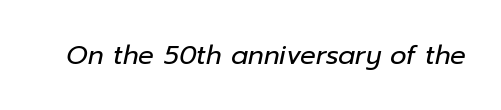
Caption: standard tracking, unaltered. Italic: yes, the glyphs are oblique. Ink coverage per letter is moderate at most. No word sits above an underline.
